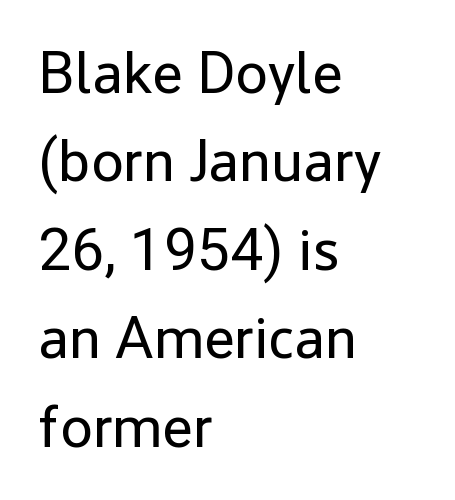
The image shows 59 px regular-weight sans-serif type, upright; set left-aligned, normal line spacing (1.5x), normal letter spacing, not underlined; low stroke contrast and a medium x-height.
